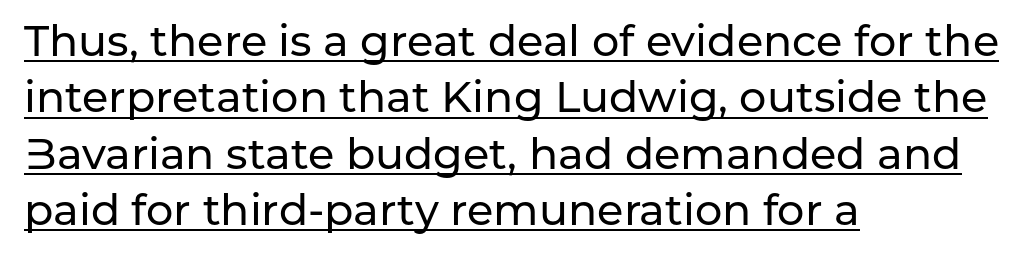
{"serif": "no", "italic": "no", "width": "normal", "stroke_contrast": "low", "x_height": "medium", "monospaced": "no", "underline": "yes", "align": "left", "line_spacing": "normal", "line_spacing_ratio": 1.31, "letter_spacing": "normal", "letter_spacing_em": 0.0, "glyph_px": 43}
